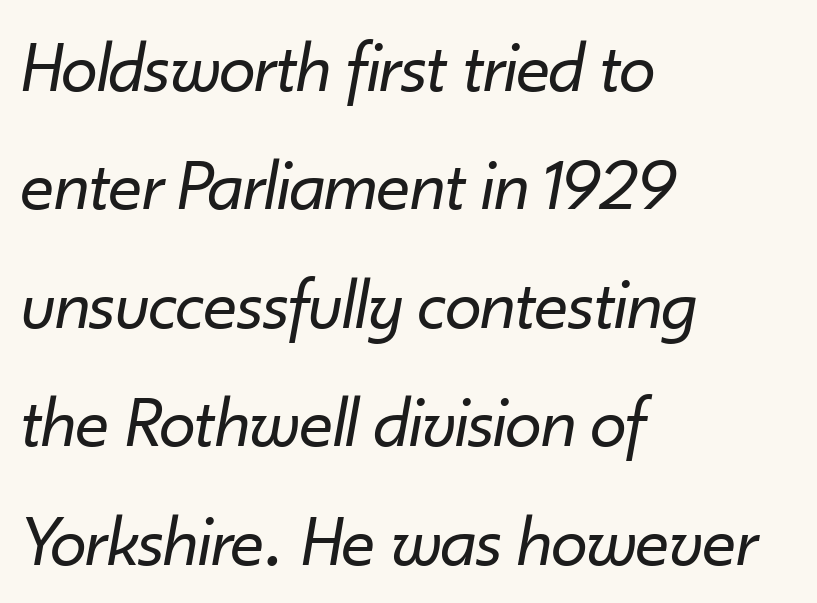
The image shows 74 px regular-weight type, italic (leaning right); set left-aligned, normal line spacing (1.6x), normal letter spacing, not underlined; low stroke contrast and a small x-height.
